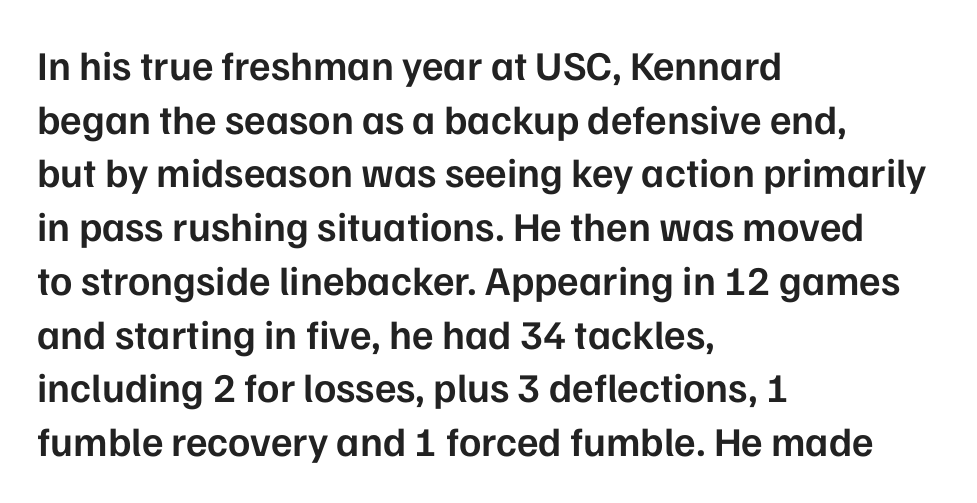
{"serif": "no", "italic": "no", "bold": "semi", "weight": "semibold", "width": "normal", "stroke_contrast": "low", "x_height": "medium", "monospaced": "no", "underline": "no", "align": "left", "line_spacing": "normal", "line_spacing_ratio": 1.31, "letter_spacing": "normal", "letter_spacing_em": 0.0, "glyph_px": 41}
